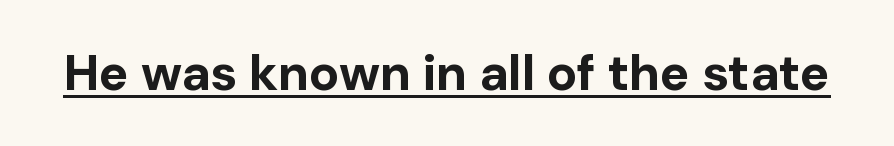
{"serif": "no", "italic": "no", "bold": "yes", "weight": "bold", "width": "normal", "stroke_contrast": "low", "x_height": "medium", "monospaced": "no", "underline": "yes", "letter_spacing": "normal", "letter_spacing_em": 0.0, "glyph_px": 50}
